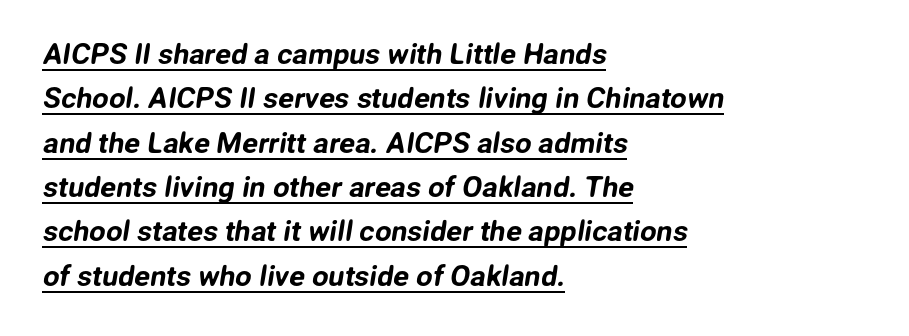
Reading down the block, your eye returns to a fixed left position each line. Looks like someone drew a line under every word here. Vertically, the passage feels balanced, rows spaced as you'd expect. Is this a fixed-width face? No — the glyphs have proportional, varying widths. In terms of letterspacing, this is plain default setting.
